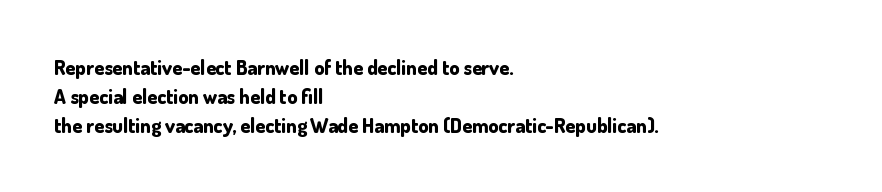
{"italic": "no", "bold": "yes", "underline": "no", "align": "left", "line_spacing": "normal", "line_spacing_ratio": 1.45, "letter_spacing": "normal", "letter_spacing_em": 0.0, "glyph_px": 20}
